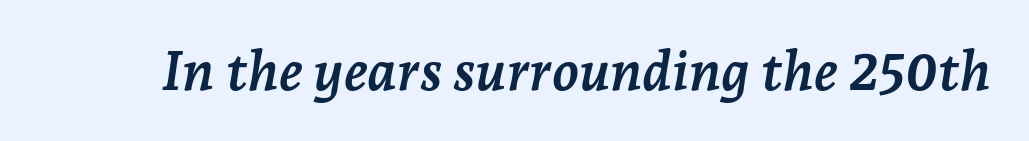
{"serif": "yes", "italic": "yes", "lean": "right", "slant_degrees": 7, "bold": "yes", "weight": "semibold", "width": "normal", "stroke_contrast": "low", "x_height": "medium", "monospaced": "no", "underline": "no", "letter_spacing": "normal", "letter_spacing_em": 0.0, "glyph_px": 55}
